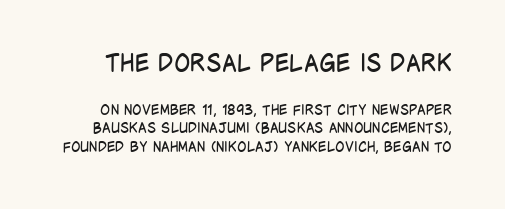
The upper block of text is set noticeably larger than the block beneath it. Posture: straight, roman, zero tilt. This sample uses plain, unmodified letter spacing. The face looks like a standard text weight, possibly lighter. Check under the words: just untouched page.
